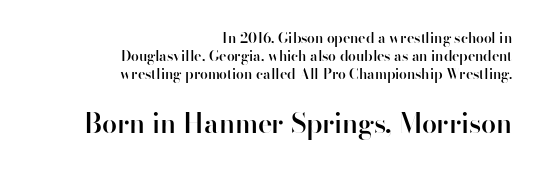
{"italic": "no", "bold": "semi", "underline": "no", "align": "right", "line_spacing": "normal", "line_spacing_ratio": 1.28, "letter_spacing": "normal", "letter_spacing_em": 0.0, "larger_block": "second", "size_ratio": 1.93, "glyph_px": 27}
